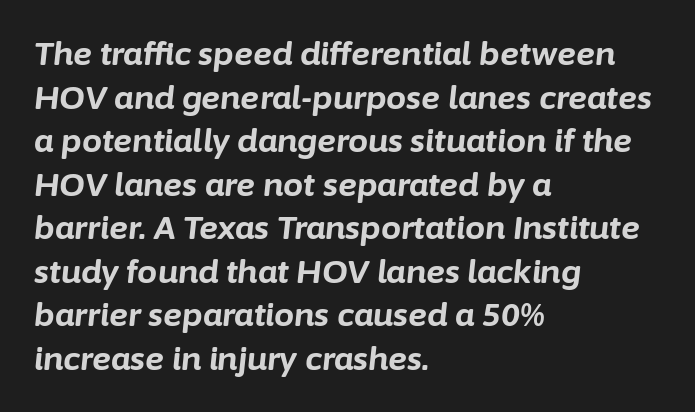
{"italic": "yes", "lean": "right", "slant_degrees": 6, "bold": "yes", "weight": "bold", "width": "normal", "stroke_contrast": "low", "x_height": "medium", "monospaced": "no", "underline": "no", "align": "left", "line_spacing": "normal", "line_spacing_ratio": 1.36, "letter_spacing": "normal", "letter_spacing_em": 0.0, "glyph_px": 32}
